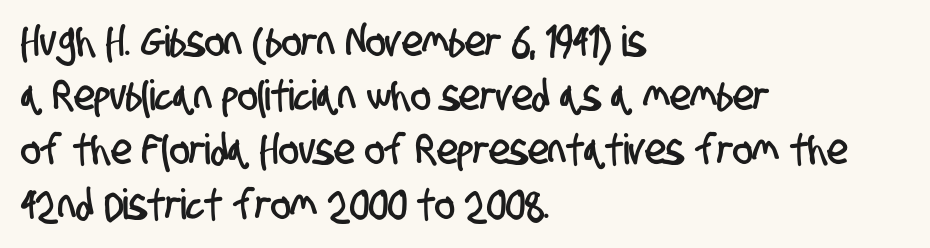
No extra tracking has been applied to these lines. Students, observe: this is what conventionally led text looks like. Character widths vary here, with narrow letters taking less room than wide ones. Every row of glyphs begins at an identical x-position on the left.
